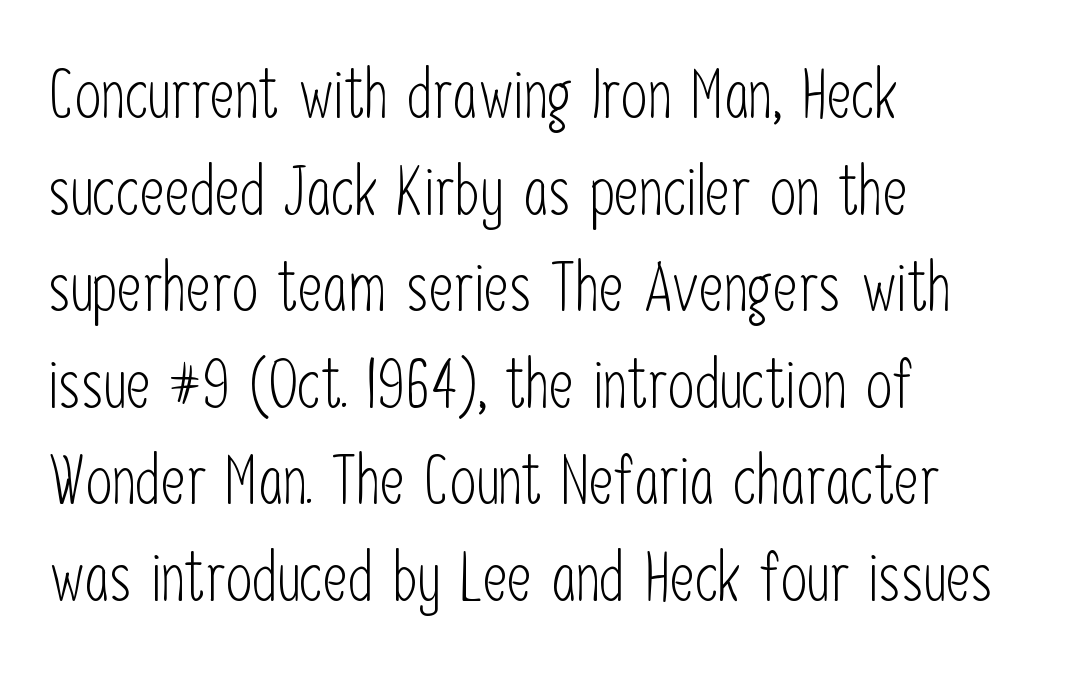
Between one letter and the next there's only the usual sliver of space. Stroke thickness stays within the range of a standard reading face or lighter. Regarding leading, the lines here are spaced in the standard way. The glyphs are unaccompanied by any horizontal stroke below them. This sample uses an upright cut, with every glyph sitting square on the baseline.
